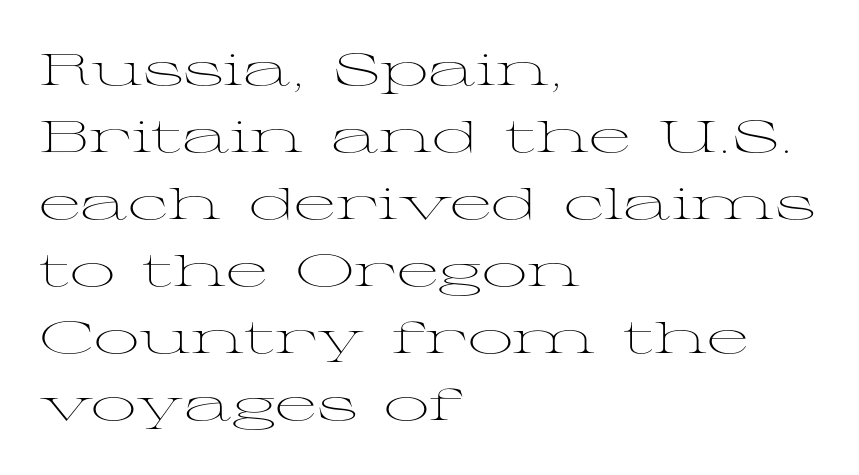
Q: Is the text bold? A: No.
Q: Is the text italic (slanted)? A: No, it is upright.
Q: Is the typeface a serif or a sans-serif typeface? A: Serif.
Q: Is the text underlined? A: No.
Q: How is the paragraph aligned? A: Left-aligned.
Q: Is the spacing between letters normal or unusually wide? A: Normal.
Q: Is the spacing between lines tight, normal or loose? A: Normal.
Q: Width (condensed, normal, or wide)? A: Wide.
Q: Stroke contrast? A: Medium.
Q: x-height? A: Medium.
Q: Monospaced? A: No.
